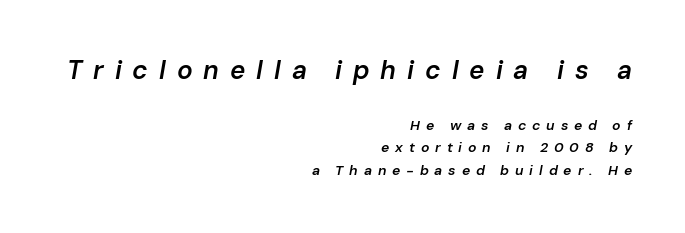
Casual observation: everything's shoved over to the right. Horizontal bands of white between lines are of average thickness. Compared with typical body copy, the letter spacing here is much looser. The earlier block is typeset at a bigger size than the later block. The specimen omits any rule beneath the text block's lines. Its strokes are somewhat broadened, the hallmark of semibold type.
